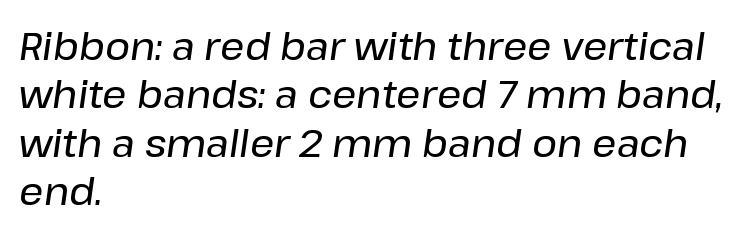
The image shows 38 px text type, italic (leaning right); set left-aligned, normal line spacing (1.27x), normal letter spacing, not underlined; low stroke contrast and a medium x-height.
